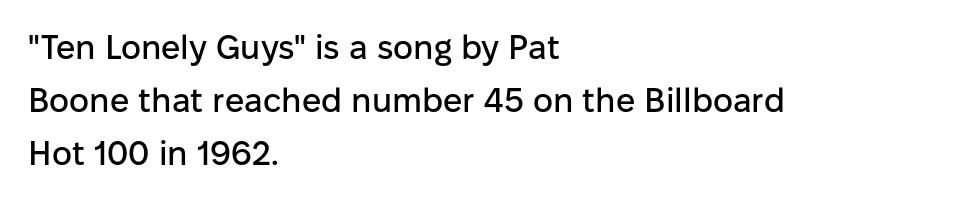
The letters stand upright; this is a roman face. Underlining? Definitely not there. Typographically, this falls in the sans-serif category. How would I describe the line gaps? Plain and ordinary. Nothing unusual about the tracking: characters are spaced as the font intends.
